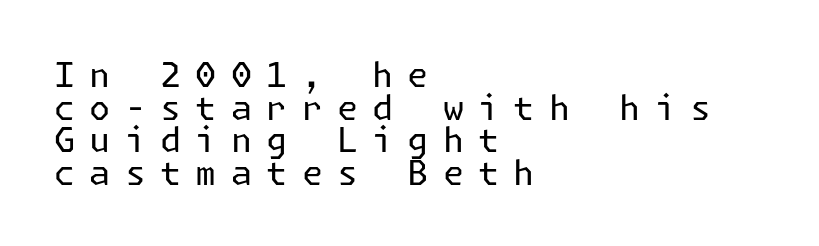
The image shows 34 px regular-weight sans-serif type, upright; set left-aligned, tight line spacing (0.96x), unusually wide letter spacing (+0.42 em), not underlined; low stroke contrast and a medium x-height.
